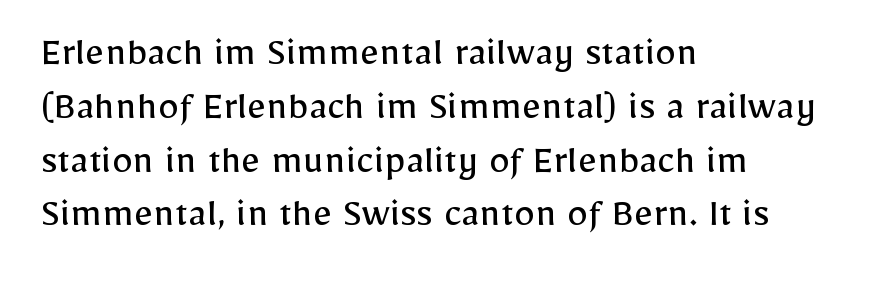
{"serif": "no", "italic": "no", "bold": "no", "weight": "regular", "width": "normal", "stroke_contrast": "low", "x_height": "medium", "monospaced": "no", "underline": "no", "align": "left", "line_spacing": "normal", "line_spacing_ratio": 1.28, "letter_spacing": "normal", "letter_spacing_em": 0.0, "glyph_px": 42}
